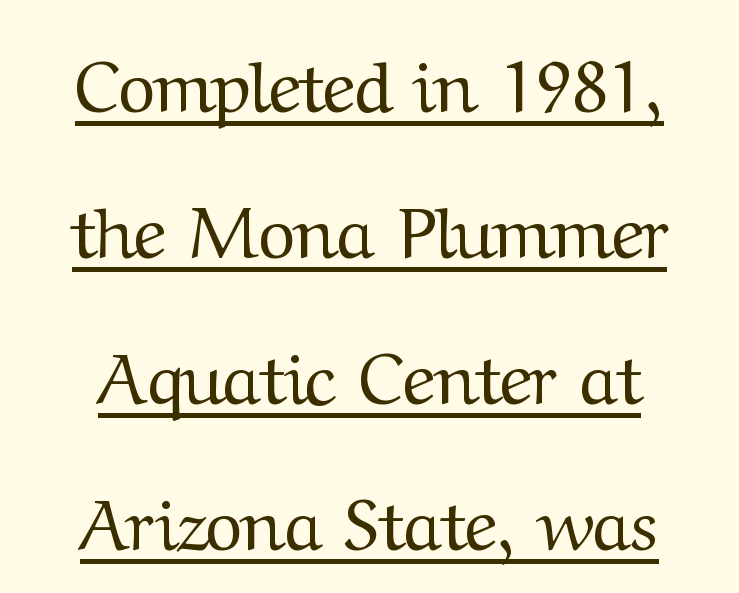
{"serif": "yes", "italic": "no", "bold": "no", "weight": "regular", "width": "normal", "stroke_contrast": "medium", "x_height": "medium", "monospaced": "no", "underline": "yes", "align": "center", "line_spacing": "loose", "line_spacing_ratio": 2.03, "letter_spacing": "normal", "letter_spacing_em": 0.0, "glyph_px": 72}
